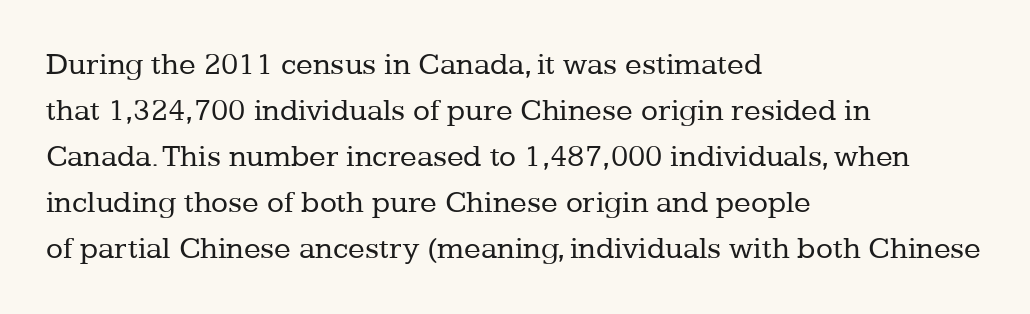
The image shows 31 px regular-weight serif type, upright; set left-aligned, normal line spacing (1.48x), normal letter spacing, not underlined; low stroke contrast and a medium x-height.
